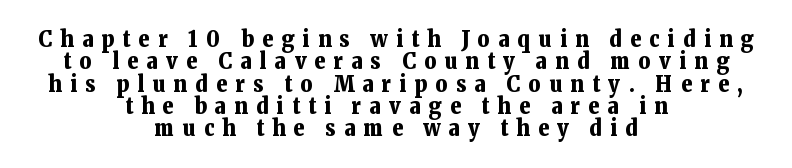
You could only call the tracking loose — the letters float apart. Vertical strokes here are truly vertical. The space directly below the letters is spotless. Notice how thick the strokes are: this is what a full bold looks like. These lines are centered, leaving both edges ragged. Very little white space separates one row of letters from the next.
